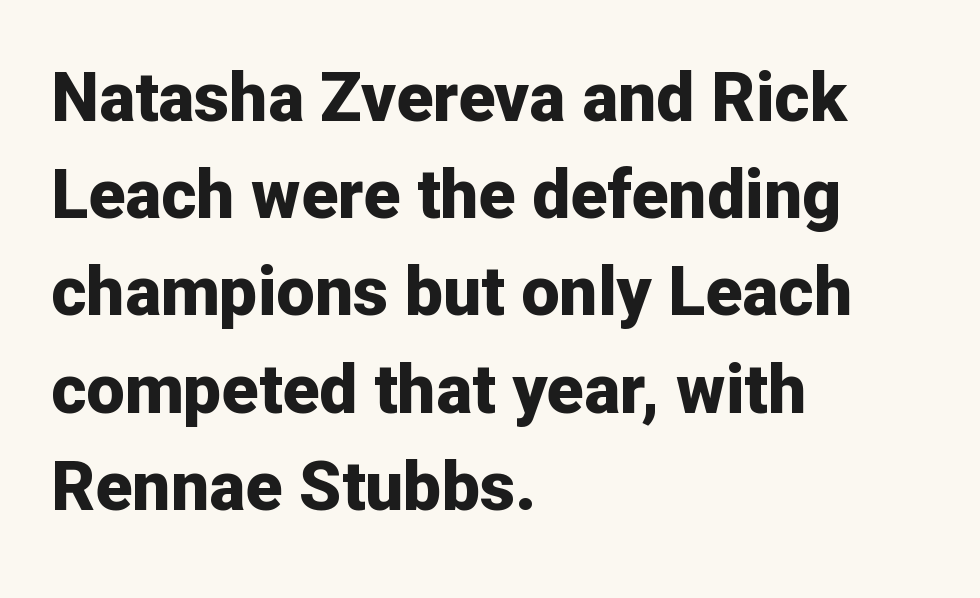
Q: Is the text bold? A: Yes.
Q: Is the text italic (slanted)? A: No, it is upright.
Q: Is the typeface a serif or a sans-serif typeface? A: Sans-serif.
Q: Is the text underlined? A: No.
Q: How is the paragraph aligned? A: Left-aligned.
Q: Is the spacing between letters normal or unusually wide? A: Normal.
Q: Is the spacing between lines tight, normal or loose? A: Normal.
Q: Width (condensed, normal, or wide)? A: Normal.
Q: Stroke contrast? A: Low.
Q: x-height? A: Medium.
Q: Monospaced? A: No.
